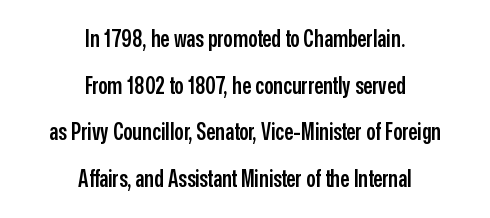
The image shows 23 px text type, upright; set centered, loose line spacing (2.03x), normal letter spacing, not underlined.
